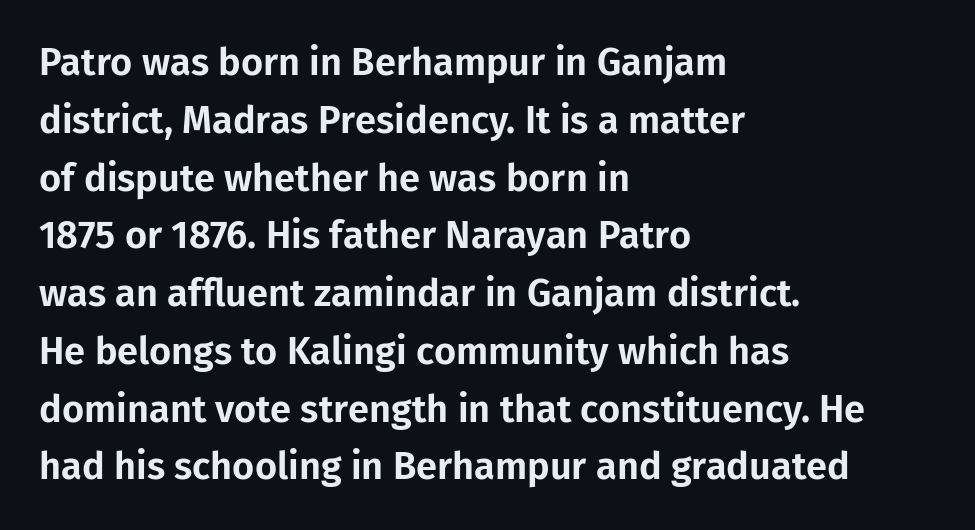
{"serif": "no", "italic": "no", "width": "normal", "stroke_contrast": "low", "x_height": "medium", "monospaced": "no", "underline": "no", "align": "left", "line_spacing": "normal", "line_spacing_ratio": 1.52, "letter_spacing": "normal", "letter_spacing_em": 0.0, "glyph_px": 38}
